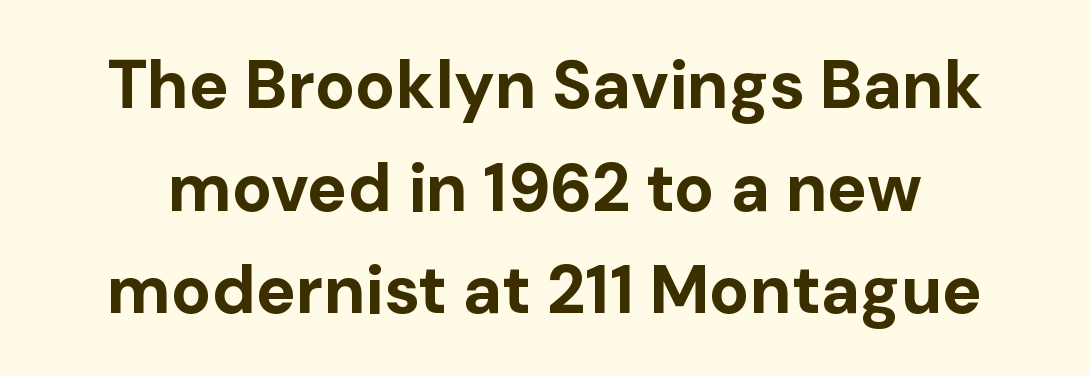
Q: Is the text bold? A: Yes.
Q: Is the text italic (slanted)? A: No, it is upright.
Q: Is the typeface a serif or a sans-serif typeface? A: Sans-serif.
Q: Is the text underlined? A: No.
Q: Is the spacing between letters normal or unusually wide? A: Normal.
Q: Is the spacing between lines tight, normal or loose? A: Normal.
Q: Width (condensed, normal, or wide)? A: Normal.
Q: Stroke contrast? A: Low.
Q: x-height? A: Medium.
Q: Monospaced? A: No.
